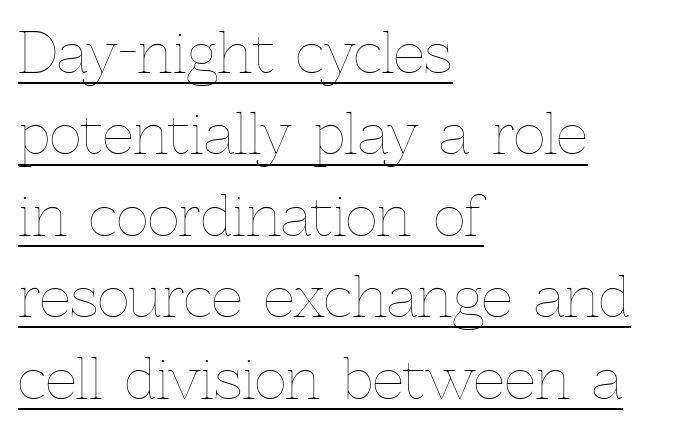
The image shows 55 px thin type, upright; set left-aligned, normal line spacing (1.48x), normal letter spacing, underlined; a medium x-height.
